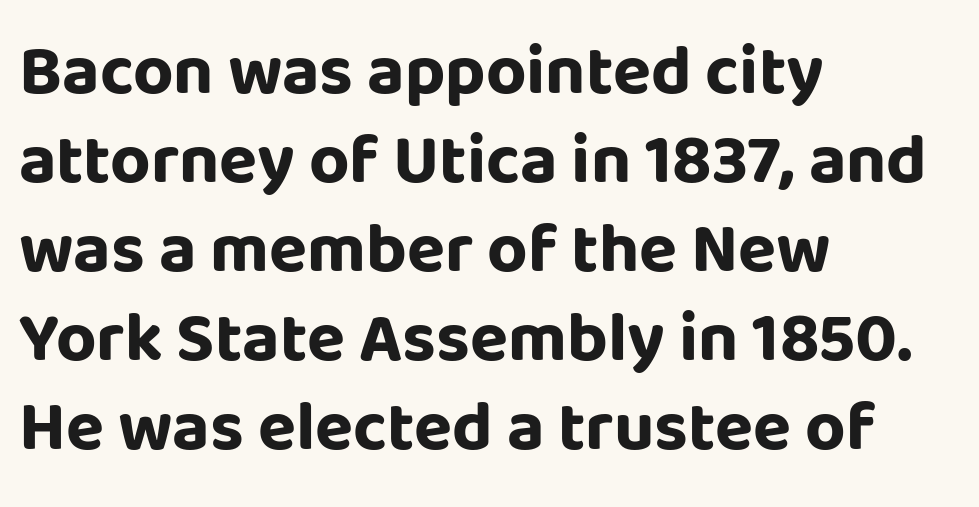
The image shows 70 px bold sans-serif type, upright; set left-aligned, normal line spacing (1.27x), normal letter spacing, not underlined; low stroke contrast and a large x-height.
